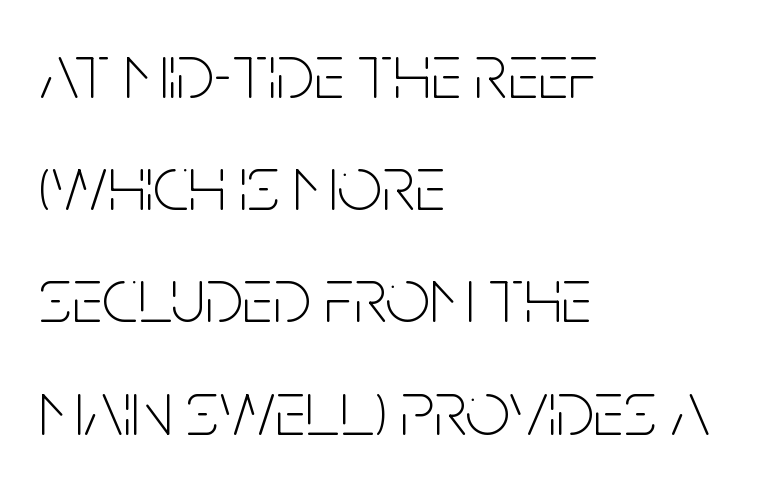
The image shows 79 px thin, condensed sans-serif type, upright; set left-aligned, normal line spacing (1.42x), normal letter spacing, not underlined; low stroke contrast and a large x-height.
